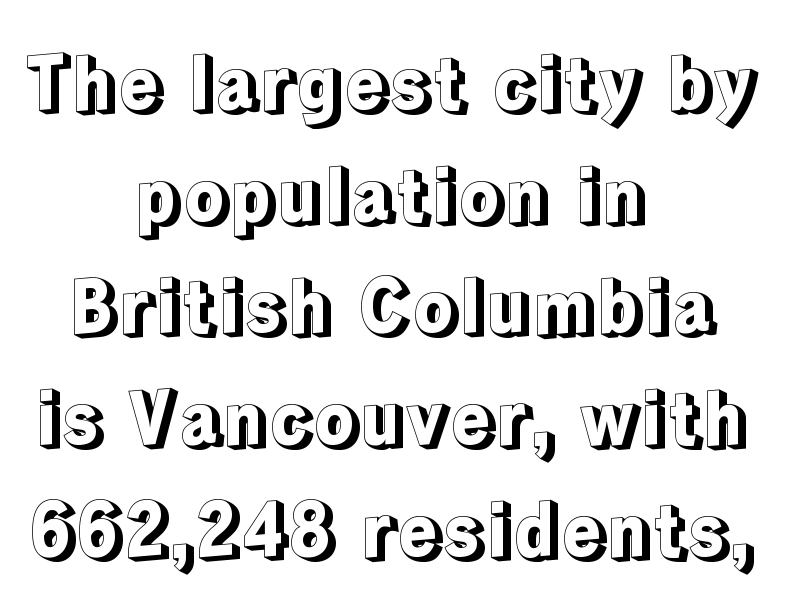
The image shows 74 px text type, upright; set centered, normal line spacing (1.51x), normal letter spacing, not underlined; a medium x-height.
